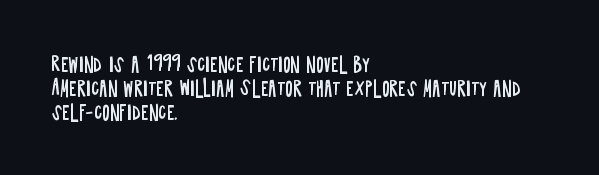
The image shows 20 px text type, upright; set left-aligned, line spacing 1.21x, normal letter spacing, not underlined.
